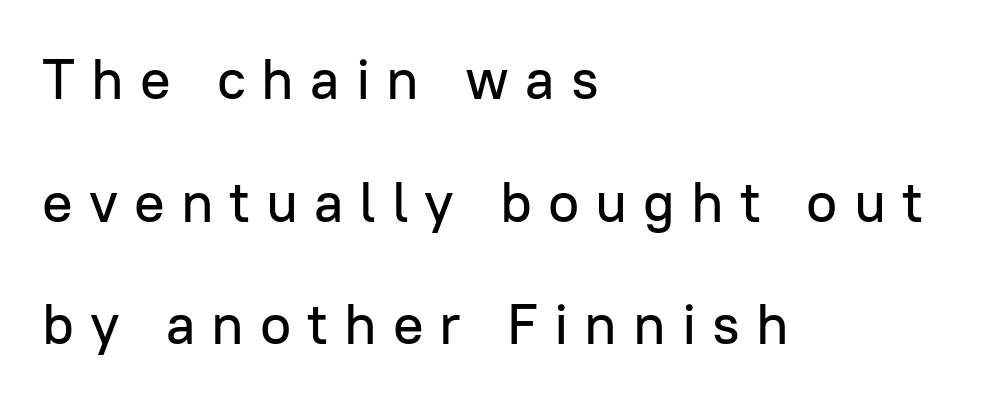
{"serif": "no", "italic": "no", "width": "normal", "stroke_contrast": "low", "x_height": "medium", "monospaced": "no", "underline": "no", "align": "left", "line_spacing": "loose", "line_spacing_ratio": 2.15, "letter_spacing": "wide", "letter_spacing_em": 0.28, "glyph_px": 57}
